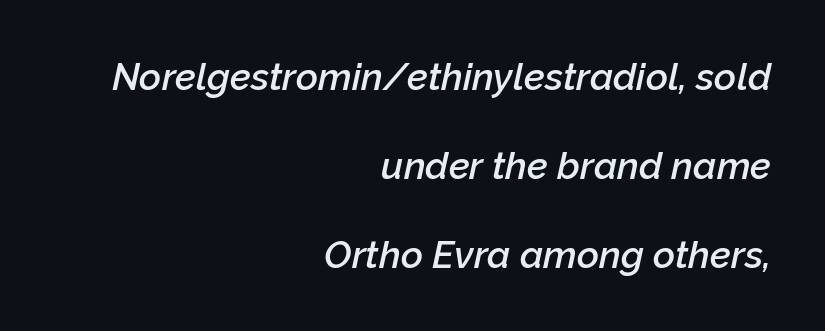
Q: Is the text bold? A: Semi-bold.
Q: Is the text italic (slanted)? A: Yes, it leans right by about 12 degrees.
Q: Is the text underlined? A: No.
Q: How is the paragraph aligned? A: Right-aligned.
Q: Is the spacing between letters normal or unusually wide? A: Normal.
Q: Is the spacing between lines tight, normal or loose? A: Loose.
Q: Width (condensed, normal, or wide)? A: Normal.
Q: Stroke contrast? A: Low.
Q: x-height? A: Medium.
Q: Monospaced? A: No.
